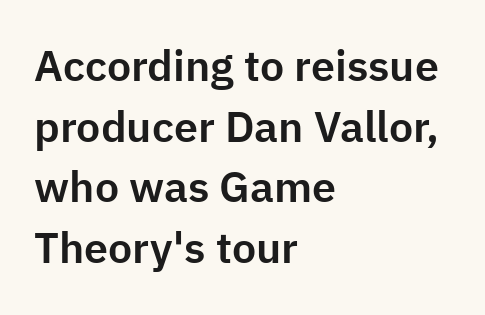
Looks like regular typesetting: each glyph gets only the width it needs. The specimen reads as upright at a glance. A sans-serif font was chosen for this passage. Teacher's note: observe the even left margin — that is flush-left alignment.
